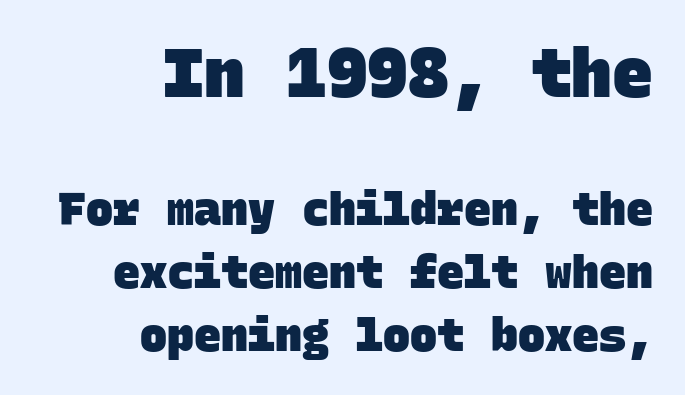
Note the uniform advance width — an 'i' takes as much space as an 'm'. Summary of vertical rhythm: regular, with standard interline spacing. The passage is arranged like a letterhead date or caption credit — flush right. The letters sit at their default tracking, neither squeezed nor spread. Descenders are the only things crossing below the line.
